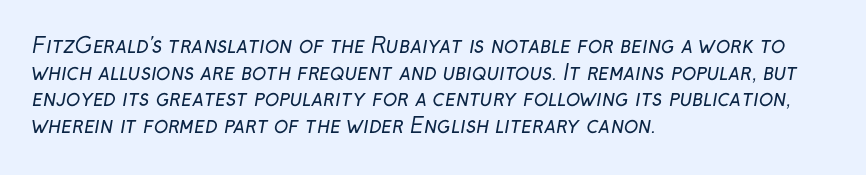
The image shows 21 px text type; set left-aligned, normal line spacing (1.27x), normal letter spacing, not underlined.
